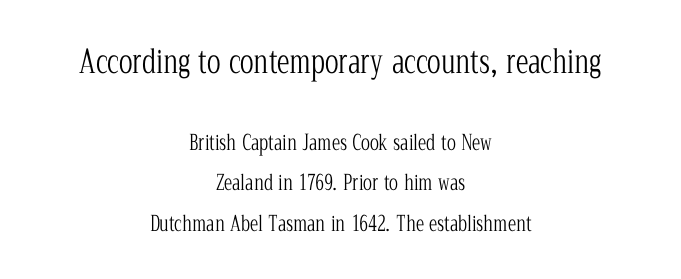
Q: Is the text bold? A: No.
Q: Is the text italic (slanted)? A: No, it is upright.
Q: Is the typeface a serif or a sans-serif typeface? A: Serif.
Q: Is the text underlined? A: No.
Q: How is the paragraph aligned? A: Centered.
Q: Is the spacing between letters normal or unusually wide? A: Normal.
Q: Is the spacing between lines tight, normal or loose? A: Loose.
Q: Which block of text is set in a larger size, the first (top) or the second (bottom)? A: The first (top) one.
Q: Width (condensed, normal, or wide)? A: Condensed.
Q: Stroke contrast? A: Low.
Q: x-height? A: Medium.
Q: Monospaced? A: No.
